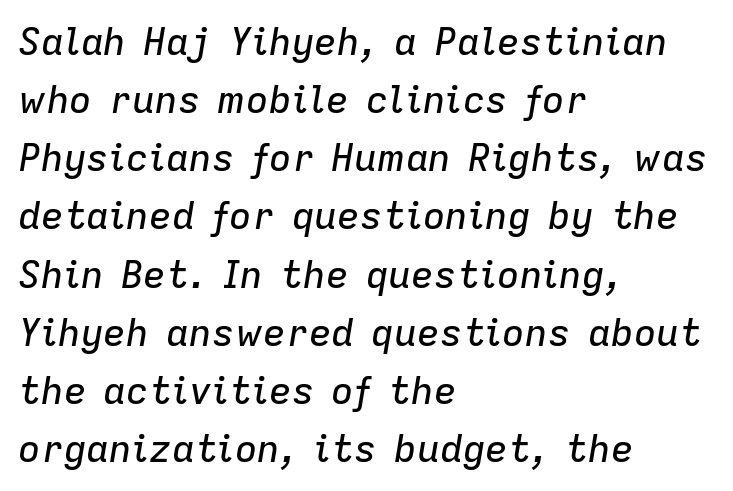
{"italic": "yes", "lean": "right", "slant_degrees": 9, "width": "normal", "stroke_contrast": "low", "x_height": "medium", "monospaced": "no", "underline": "no", "align": "left", "line_spacing": "normal", "line_spacing_ratio": 1.53, "letter_spacing": "normal", "letter_spacing_em": 0.0, "glyph_px": 38}
